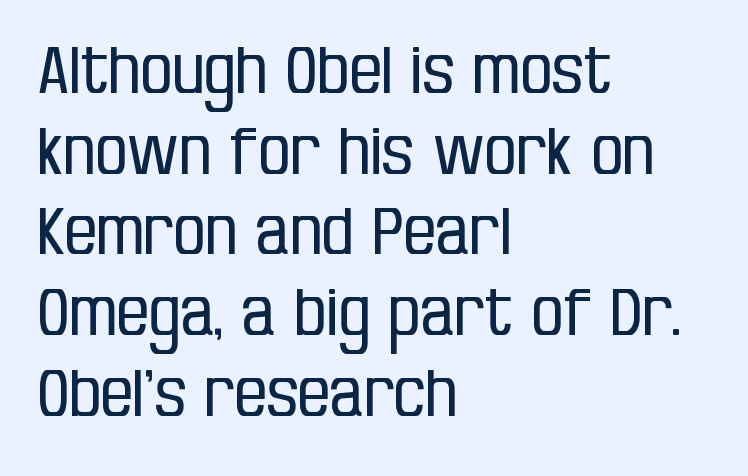
The image shows 64 px regular-weight, condensed sans-serif type, upright; set left-aligned, normal line spacing (1.26x), normal letter spacing, not underlined; low stroke contrast and a large x-height.
